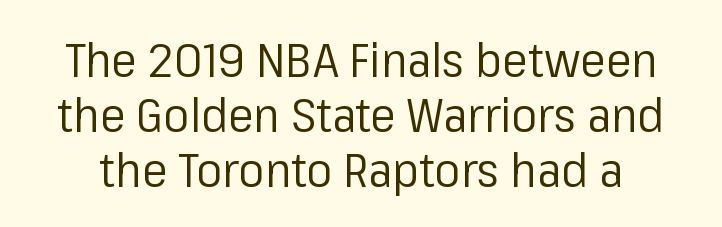
Q: Is the text bold? A: No.
Q: Is the text italic (slanted)? A: No, it is upright.
Q: Is the typeface a serif or a sans-serif typeface? A: Sans-serif.
Q: Is the text underlined? A: No.
Q: Is the spacing between letters normal or unusually wide? A: Normal.
Q: Is the spacing between lines tight, normal or loose? A: Tight.
Q: Width (condensed, normal, or wide)? A: Normal.
Q: Stroke contrast? A: Low.
Q: x-height? A: Medium.
Q: Monospaced? A: No.
